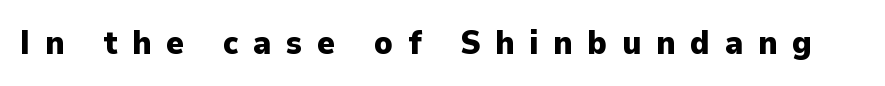
Between one letter and the next there's a generous, obvious gap. Serif or sans? Sans — the stroke terminals are bare. When letters stand straight like this, we call the style roman or upright. A clean baseline with only descenders dipping below it.
